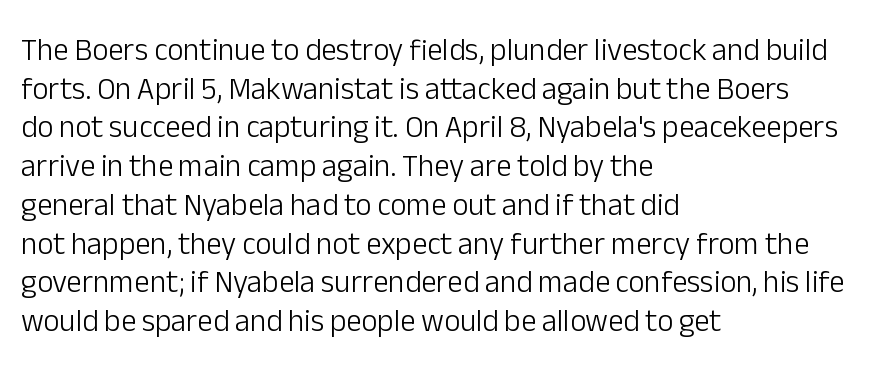
Q: Is the text bold? A: No.
Q: Is the text italic (slanted)? A: No, it is upright.
Q: Is the typeface a serif or a sans-serif typeface? A: Sans-serif.
Q: Is the text underlined? A: No.
Q: How is the paragraph aligned? A: Left-aligned.
Q: Is the spacing between letters normal or unusually wide? A: Normal.
Q: Is the spacing between lines tight, normal or loose? A: Normal.
Q: Width (condensed, normal, or wide)? A: Normal.
Q: Stroke contrast? A: Low.
Q: x-height? A: Medium.
Q: Monospaced? A: No.
